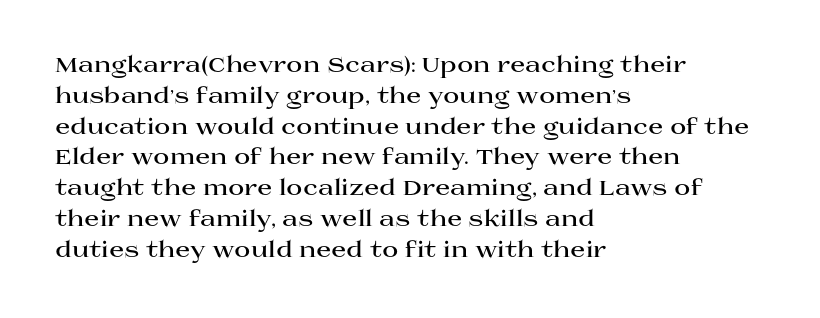
{"italic": "no", "bold": "yes", "underline": "no", "align": "left", "line_spacing": "normal", "line_spacing_ratio": 1.4, "letter_spacing": "normal", "letter_spacing_em": 0.0, "glyph_px": 22}
